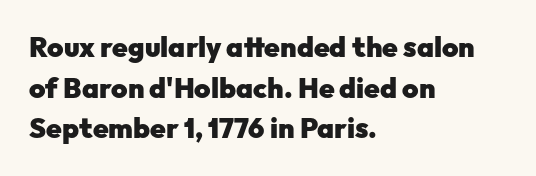
You can tell it's not italic because the verticals are truly vertical. The string is rendered with underlining switched off. This rendering uses left alignment, leaving the right contour irregular. Stroke thickness is high; the sample reads as a true bold. Students, note that the glyphs here touch the page at normal intervals.
